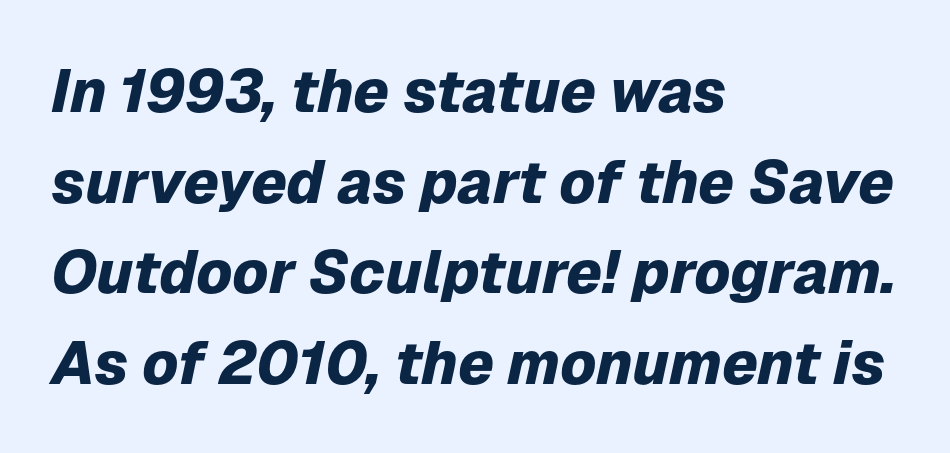
These lines are set flush left with a ragged right edge. The typesetting leans heavy: a genuine bold. The specimen reads as italic at a glance. Only glyphs here, with clear space below each row.
